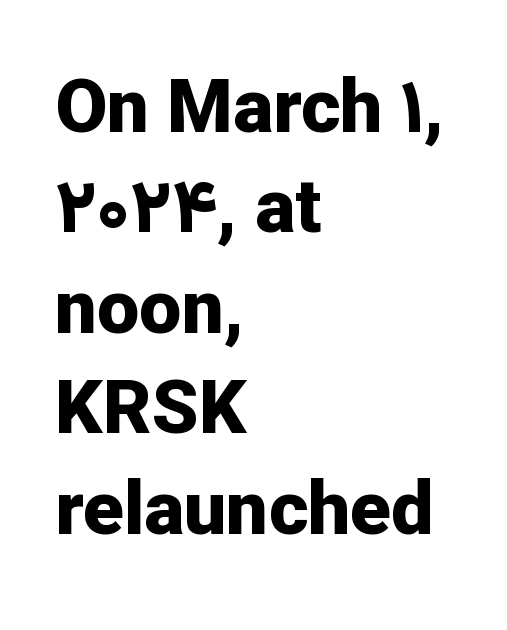
Bare-footed words on every line. Proportional: the letters do not fall into vertical columns. Classification — sans serif. Short and long lines alike share a common starting point at left.
